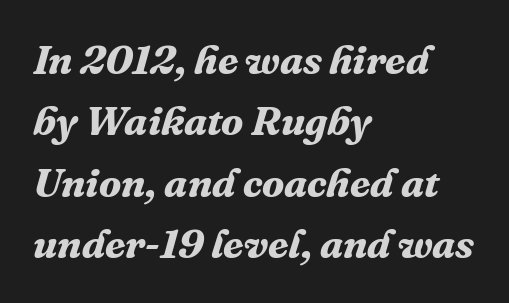
The lines in this sample share a left origin and differ only in where they stop. Leading: standard. Has an underline been added? It has not. Emphasis by weight is at full strength: bold.
